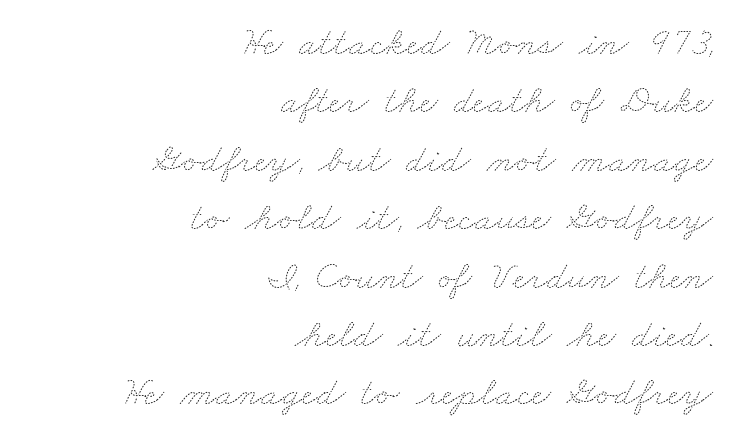
{"bold": "no", "weight": "thin", "width": "wide", "stroke_contrast": "medium", "x_height": "small", "monospaced": "no", "underline": "no", "align": "right", "line_spacing": "normal", "line_spacing_ratio": 1.46, "letter_spacing": "normal", "letter_spacing_em": 0.0, "glyph_px": 40}
